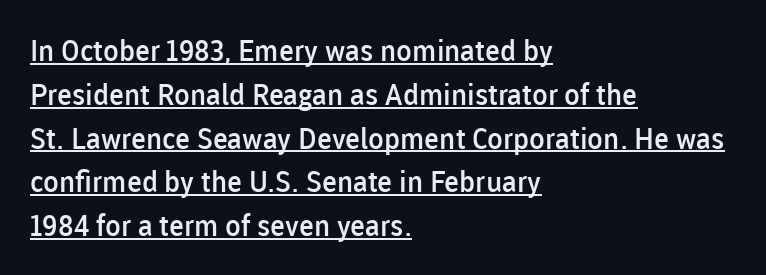
The image shows 29 px semibold sans-serif type, upright; set left-aligned, normal line spacing (1.51x), normal letter spacing, underlined; low stroke contrast and a medium x-height.
